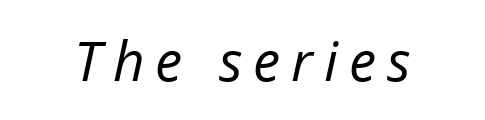
Q: Is the text bold? A: No.
Q: Is the text italic (slanted)? A: Yes, it leans right by about 12 degrees.
Q: Is the text underlined? A: No.
Q: Is the spacing between letters normal or unusually wide? A: Unusually wide.
Q: Width (condensed, normal, or wide)? A: Normal.
Q: Stroke contrast? A: Low.
Q: x-height? A: Medium.
Q: Monospaced? A: No.
